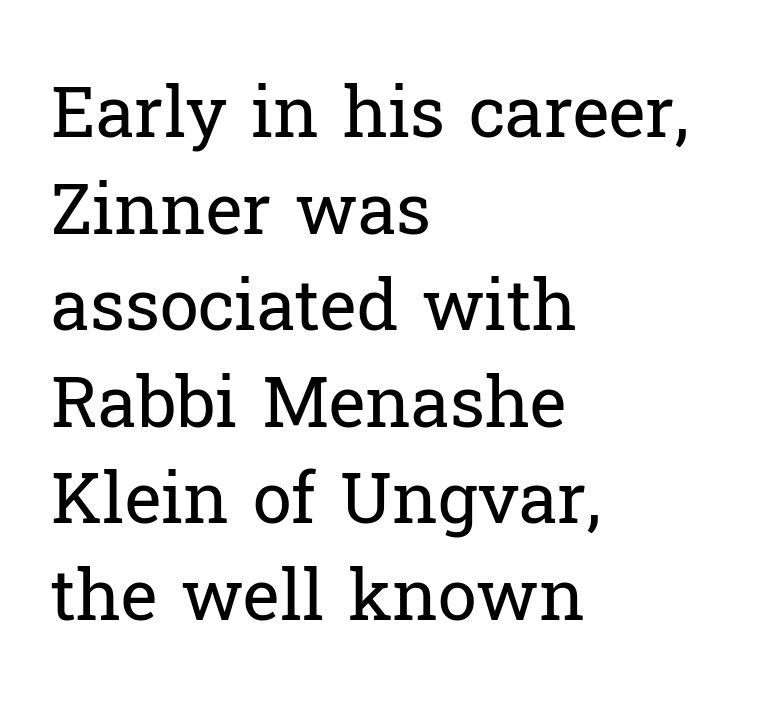
The image shows 70 px regular-weight serif type, upright; set left-aligned, normal line spacing (1.38x), normal letter spacing, not underlined; low stroke contrast and a medium x-height.
